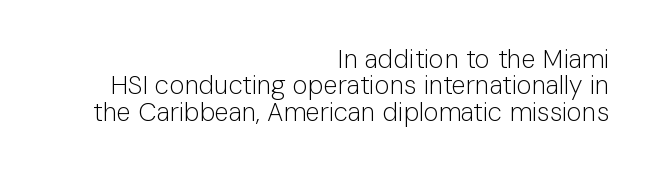
A flush-right, rag-left setting is used for this passage. Ascenders rise straight up at ninety degrees. Each row of text sits above clean, open space. The line texture is even and compact thanks to regular tracking. The space between consecutive lines is stingy. Stems and bowls with no extra thickness — not bold.
